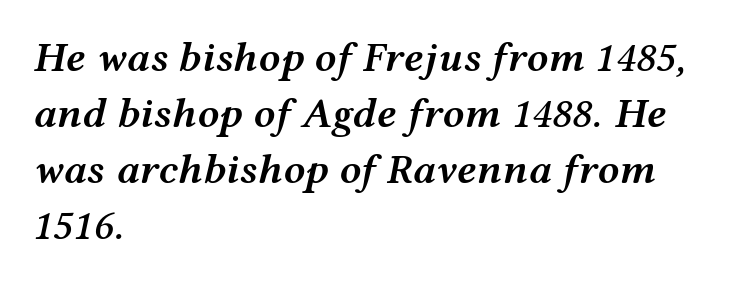
The image shows 43 px semibold, wide type, italic (leaning right); set left-aligned, normal line spacing (1.3x), normal letter spacing, not underlined; medium stroke contrast and a medium x-height.
